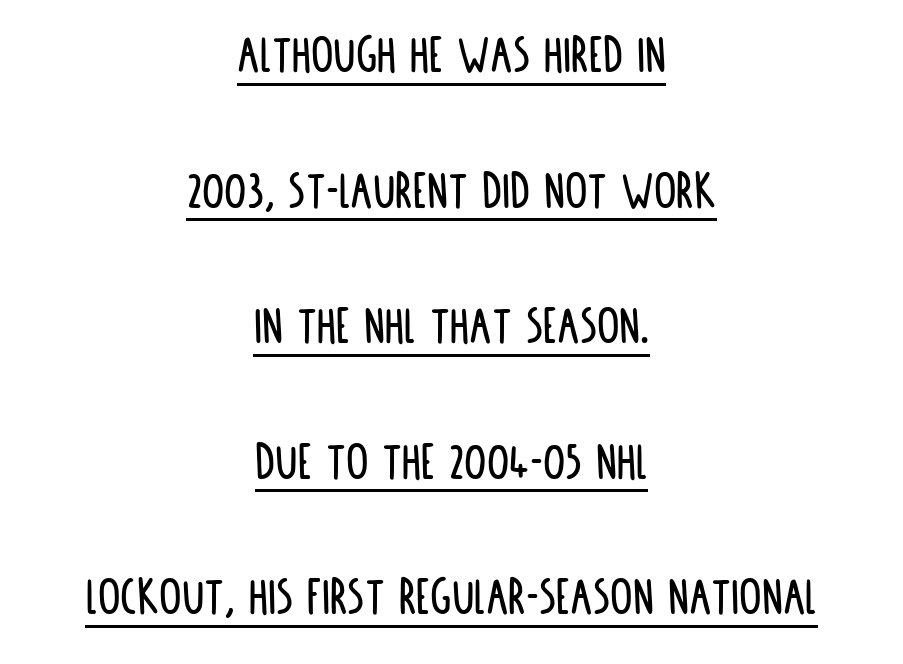
Both edges are ragged and mirror each other, which tells us the setting is centered. Regarding leading, the lines here are spaced well apart. The horizontal fit of the characters is conventional and even. If you drew a line through each stem, it would be perfectly vertical. Students, observe the line beneath the letters — that is underlining. Character widths vary here, with narrow letters taking less room than wide ones.
